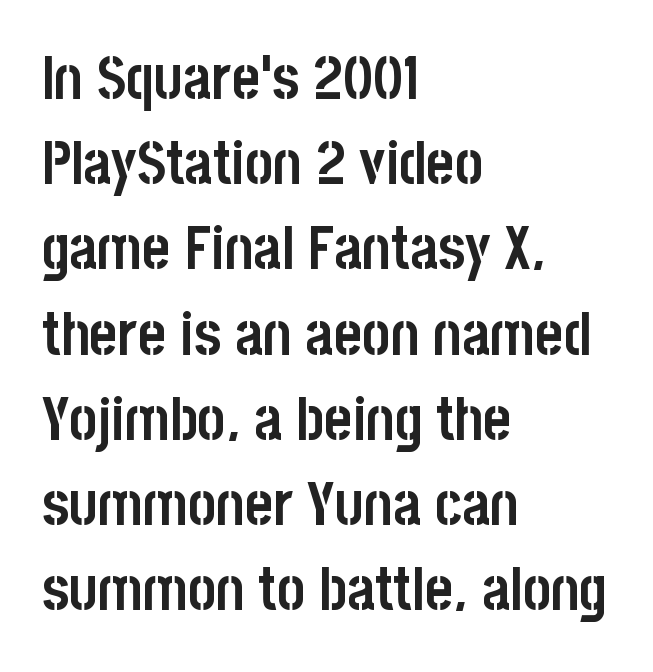
Q: Is the text bold? A: Yes.
Q: Is the text italic (slanted)? A: No, it is upright.
Q: Is the typeface a serif or a sans-serif typeface? A: Sans-serif.
Q: Is the text underlined? A: No.
Q: How is the paragraph aligned? A: Left-aligned.
Q: Is the spacing between letters normal or unusually wide? A: Normal.
Q: Is the spacing between lines tight, normal or loose? A: Normal.
Q: Width (condensed, normal, or wide)? A: Condensed.
Q: Stroke contrast? A: Low.
Q: x-height? A: Large.
Q: Monospaced? A: No.
